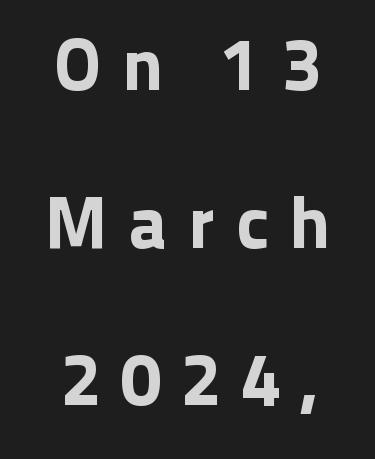
The horizontal fit of the characters is loose and conspicuously gappy. In terms of posture, this sample is upright. The foot of each line stays bare and open. The designer dialed line spacing up above the default. The font family rendered here belongs to the sans-serif group. You could not count columns in this text — the font is proportionally spaced.
